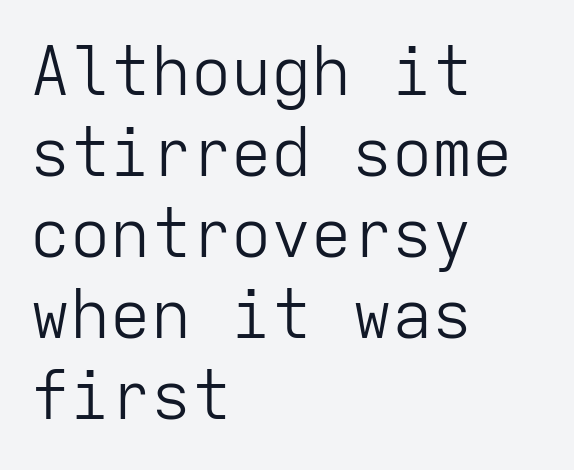
This sample has the even, mechanical cadence of fixed-width lettering. The gaps between neighbouring characters are ordinary and unremarkable. Descenders are the only things crossing below the line. Stems here are at most as thick as an everyday book face. A sans-serif font was chosen for this passage.
